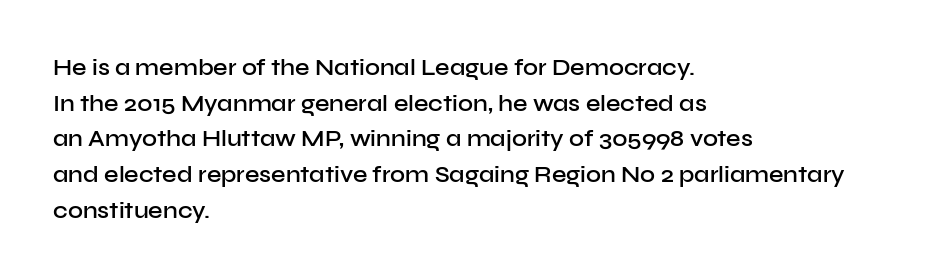
Notice how the passage keeps a crisp vertical edge on the left only. You could call the tracking neutral — neither tight nor loose. Compared with an ordinary text face, these strokes are moderately heavier — a semibold. No italicization has been applied; the sample stays upright.
